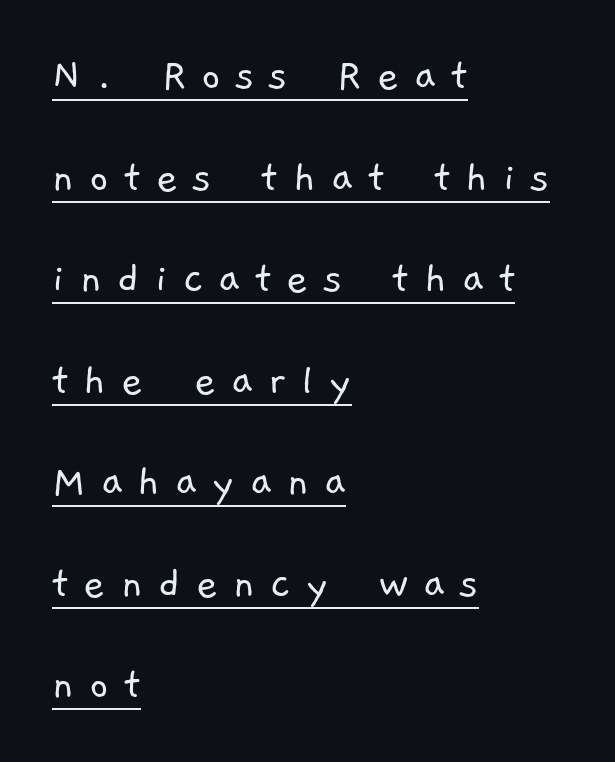
The image shows 47 px light sans-serif type; set left-aligned, loose line spacing (2.16x), unusually wide letter spacing (+0.32 em), underlined; low stroke contrast and a medium x-height.
